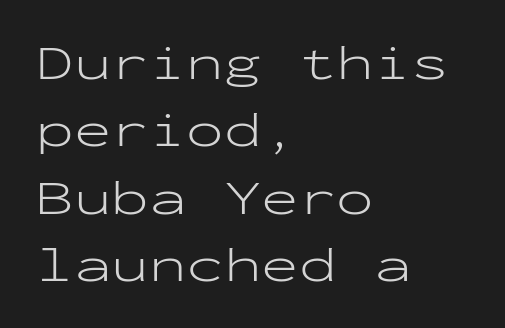
The image shows 50 px light, wide sans-serif type, upright, monospaced; set left-aligned, normal line spacing (1.35x), normal letter spacing, not underlined; low stroke contrast and a medium x-height.
